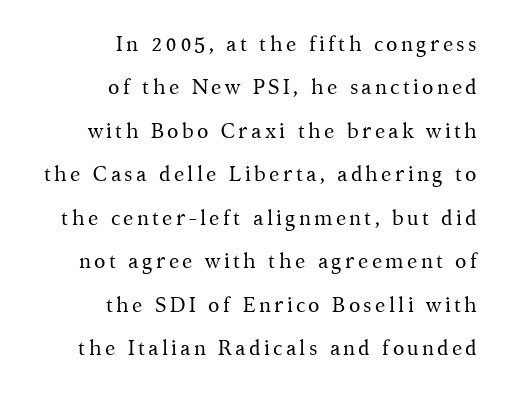
The lines are spread far apart with generous leading. Stroke mass is kept to a normal reading level or below. Italic? Not at all — the glyphs are vertical. A bare baseline throughout the passage. Short and long lines alike share a common ending point at right.
